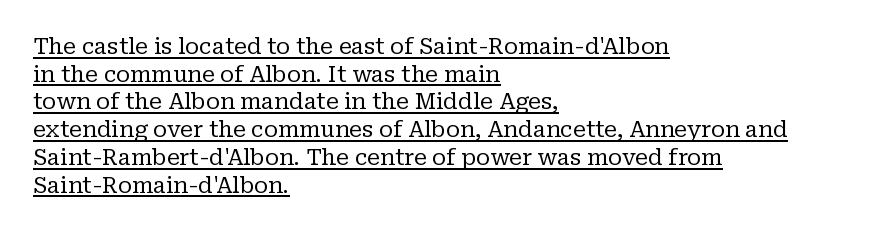
{"italic": "no", "bold": "no", "underline": "yes", "align": "left", "line_spacing": "normal", "line_spacing_ratio": 1.26, "letter_spacing": "normal", "letter_spacing_em": 0.0, "glyph_px": 22}
